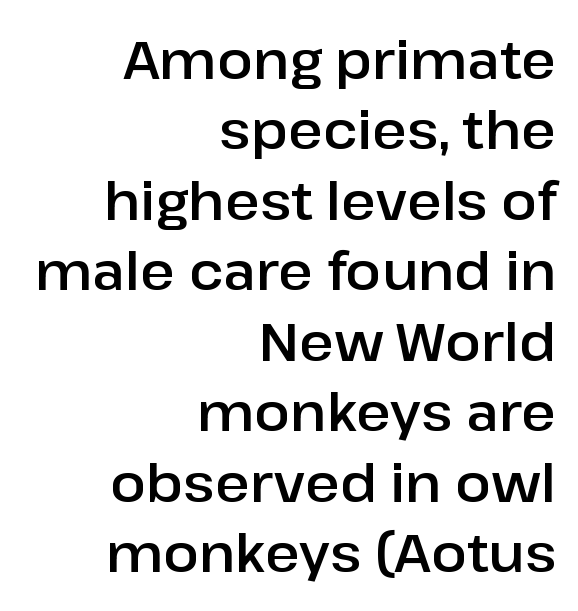
The image shows 53 px sans-serif type, upright; set right-aligned, normal line spacing (1.33x), normal letter spacing, not underlined; low stroke contrast and a medium x-height.
